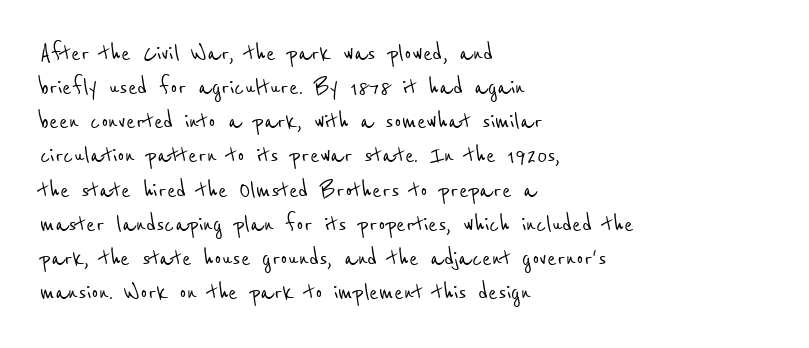
Q: Is the typeface a serif or a sans-serif typeface? A: Sans-serif.
Q: Is the text underlined? A: No.
Q: How is the paragraph aligned? A: Left-aligned.
Q: Is the spacing between letters normal or unusually wide? A: Normal.
Q: Width (condensed, normal, or wide)? A: Condensed.
Q: Stroke contrast? A: Low.
Q: x-height? A: Medium.
Q: Monospaced? A: No.
